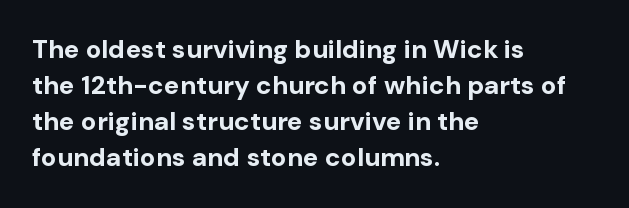
{"italic": "no", "bold": "yes", "underline": "no", "align": "left", "line_spacing": "normal", "line_spacing_ratio": 1.39, "letter_spacing": "normal", "letter_spacing_em": 0.0, "glyph_px": 26}
